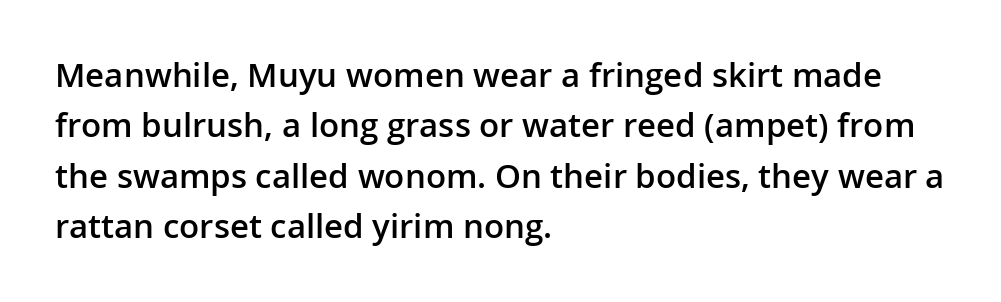
Q: Is the text bold? A: Semi-bold.
Q: Is the text italic (slanted)? A: No, it is upright.
Q: Is the typeface a serif or a sans-serif typeface? A: Sans-serif.
Q: Is the text underlined? A: No.
Q: How is the paragraph aligned? A: Left-aligned.
Q: Is the spacing between letters normal or unusually wide? A: Normal.
Q: Is the spacing between lines tight, normal or loose? A: Normal.
Q: Width (condensed, normal, or wide)? A: Normal.
Q: Stroke contrast? A: Low.
Q: x-height? A: Medium.
Q: Monospaced? A: No.
